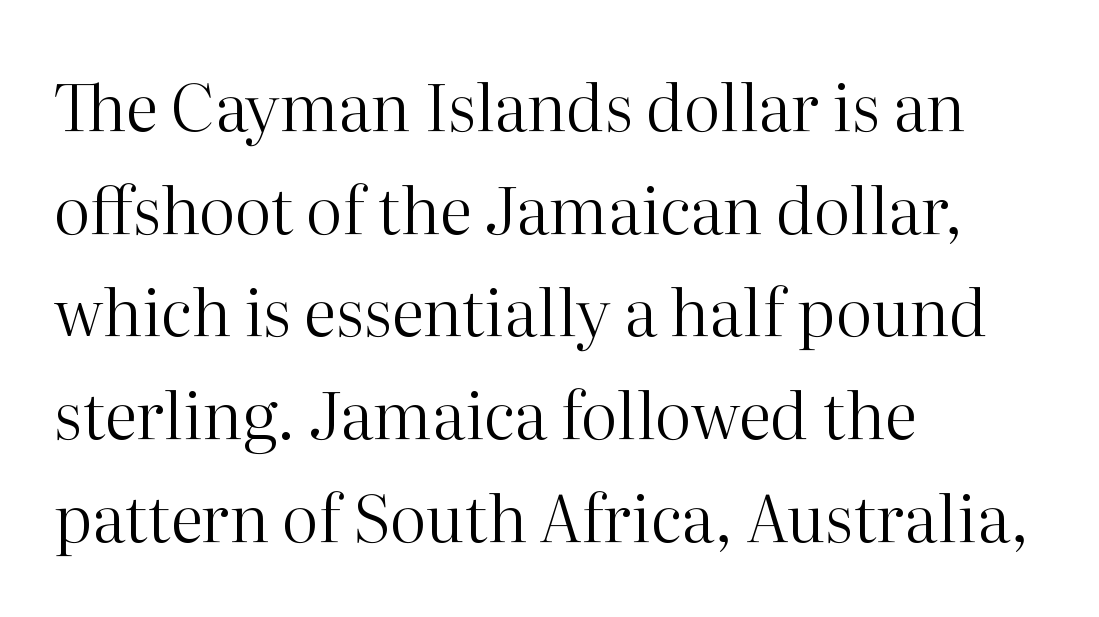
A student would call this left alignment; a typographer would say flush left, rag right. This sample uses plain, unmodified letter spacing. The weight tops out at a normal text grade. Regular leading. Rendered with straight, roman letterforms.
